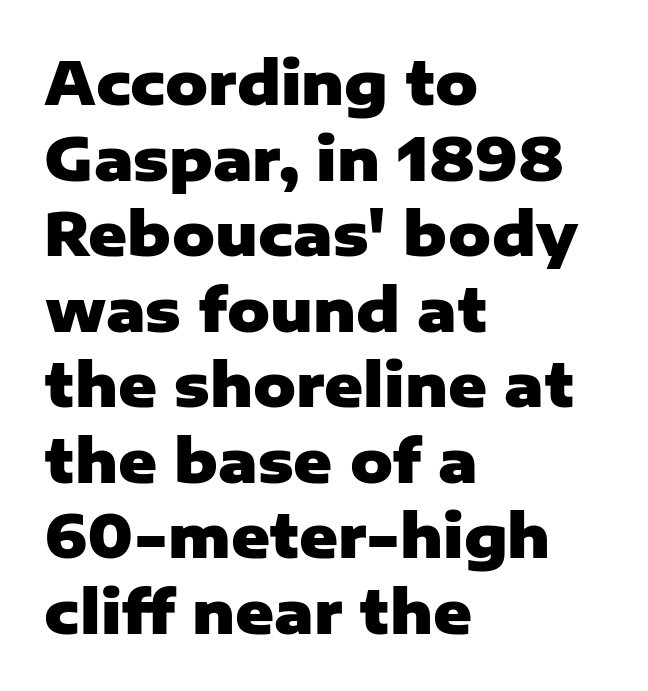
This sample is left-justified, so line endings fall wherever the words run out. The glyphs are unaccompanied by any horizontal stroke below them. No italicization has been applied; the sample stays upright. How are the letters spaced? Ordinarily, with no added tracking.
